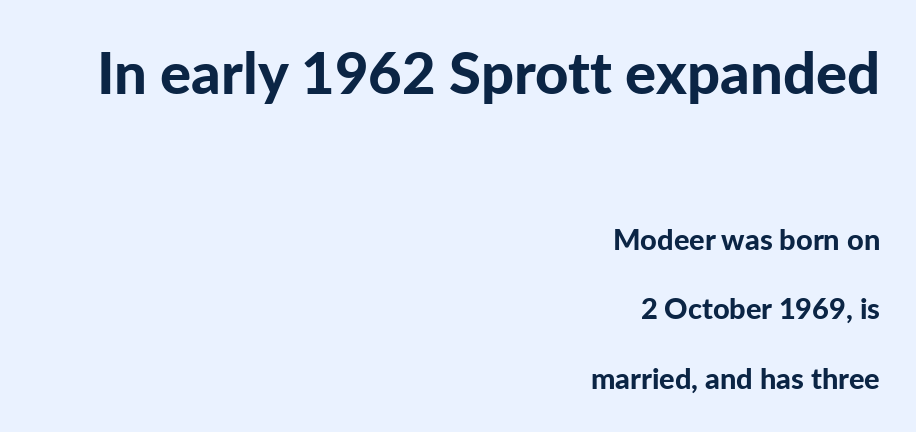
The image shows 58 px bold sans-serif type, upright; set right-aligned, loose line spacing (2.39x), normal letter spacing, not underlined; the first (top) block is 2.0x larger; low stroke contrast and a medium x-height.
